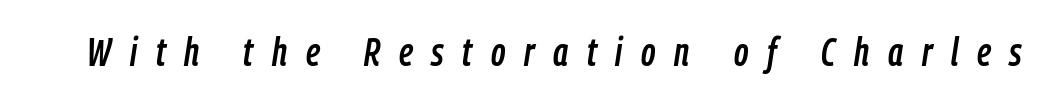
{"italic": "yes", "lean": "right", "slant_degrees": 9, "width": "condensed", "stroke_contrast": "low", "x_height": "medium", "monospaced": "no", "underline": "no", "letter_spacing": "wide", "letter_spacing_em": 0.48, "glyph_px": 39}
